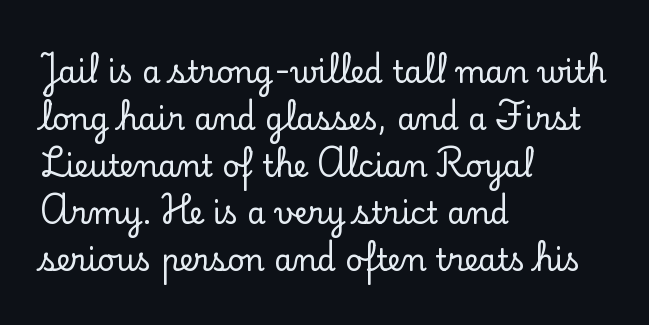
What's the leading like? Ordinary, nothing unusual. These lines are rendered in a variable-pitch font. Is this a sans? No — the strokes have serifs. This sample uses an upright cut, with every glyph sitting square on the baseline. Inter-character spacing is left at the font's built-in metrics. Left-aligned paragraph, ragged on the right.
